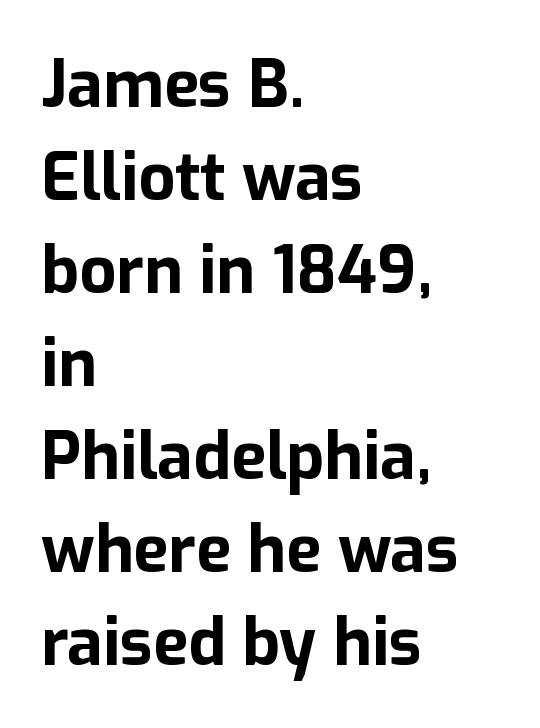
{"serif": "no", "italic": "no", "bold": "yes", "weight": "bold", "width": "normal", "stroke_contrast": "low", "x_height": "medium", "monospaced": "no", "underline": "no", "align": "left", "line_spacing": "normal", "line_spacing_ratio": 1.43, "letter_spacing": "normal", "letter_spacing_em": 0.0, "glyph_px": 65}
